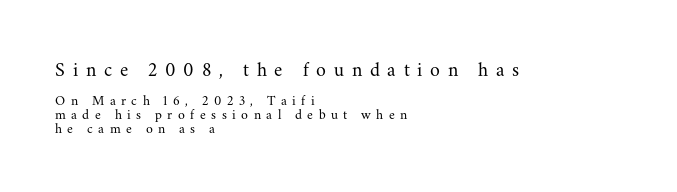
Quick note: not italic, upright. Glance below the letters and you will spot only blank space. Larger block? The one above; the one below is distinctly smaller. Every row of glyphs begins at an identical x-position on the left. You could barely slide anything between these rows.
